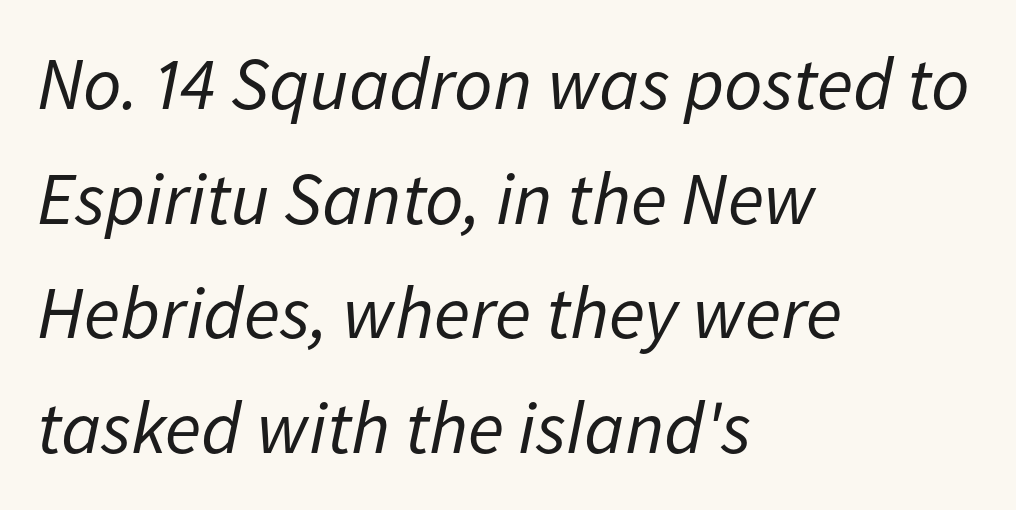
Between one letter and the next there's only the usual sliver of space. Character widths vary here, with narrow letters taking less room than wide ones. Alignment: flush left. Students, observe: this is what conventionally led text looks like. Any mark beneath the type? The region is blank. The font's italic variant was chosen for this text.
